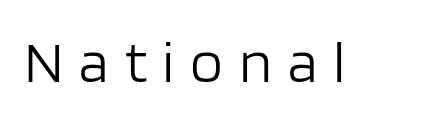
The image shows 60 px light sans-serif type, upright; set unusually wide letter spacing (+0.26 em), not underlined; low stroke contrast and a large x-height.
